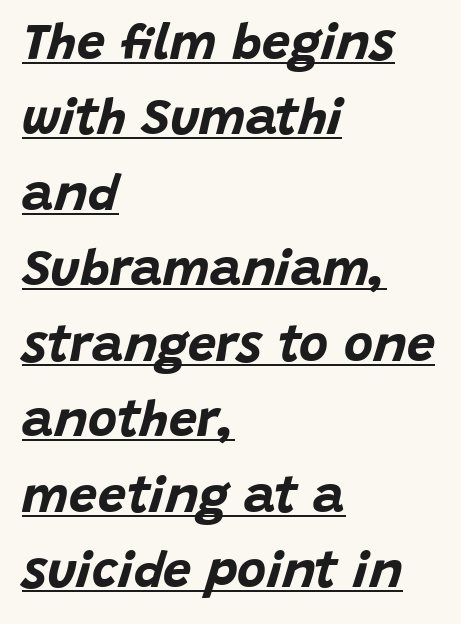
{"italic": "yes", "lean": "right", "slant_degrees": 15, "bold": "yes", "weight": "bold", "width": "normal", "stroke_contrast": "low", "x_height": "large", "monospaced": "no", "underline": "yes", "align": "left", "line_spacing": "normal", "line_spacing_ratio": 1.51, "letter_spacing": "normal", "letter_spacing_em": 0.0, "glyph_px": 50}
